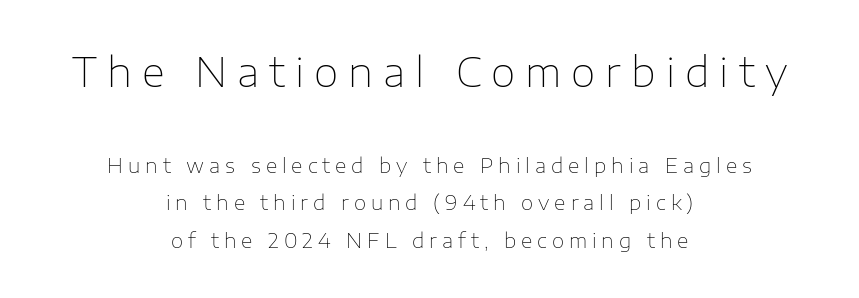
The letters advance in unequal steps, a hallmark of proportional type. These lines stack symmetrically, like a column narrowing and widening about its center. The gaps between neighbouring characters are conspicuously large. Stroke thickness stays within the range of a standard reading face or lighter. The glyphs are unaccompanied by any horizontal stroke below them.
